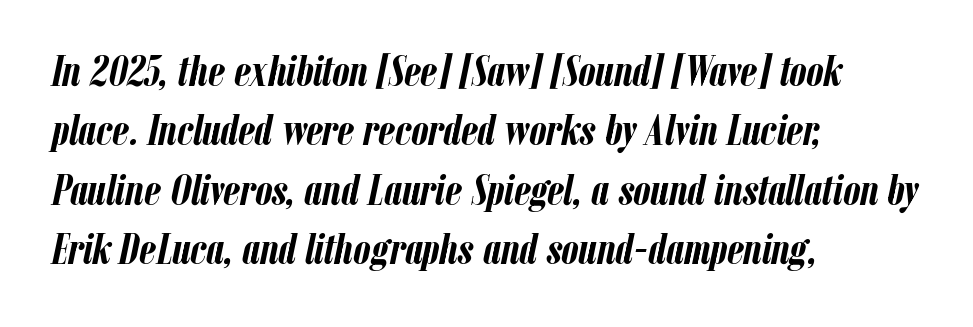
{"italic": "yes", "lean": "right", "slant_degrees": 12, "bold": "yes", "weight": "semibold", "width": "condensed", "stroke_contrast": "low", "x_height": "medium", "monospaced": "no", "underline": "no", "align": "left", "line_spacing": "normal", "line_spacing_ratio": 1.38, "letter_spacing": "normal", "letter_spacing_em": 0.0, "glyph_px": 43}
